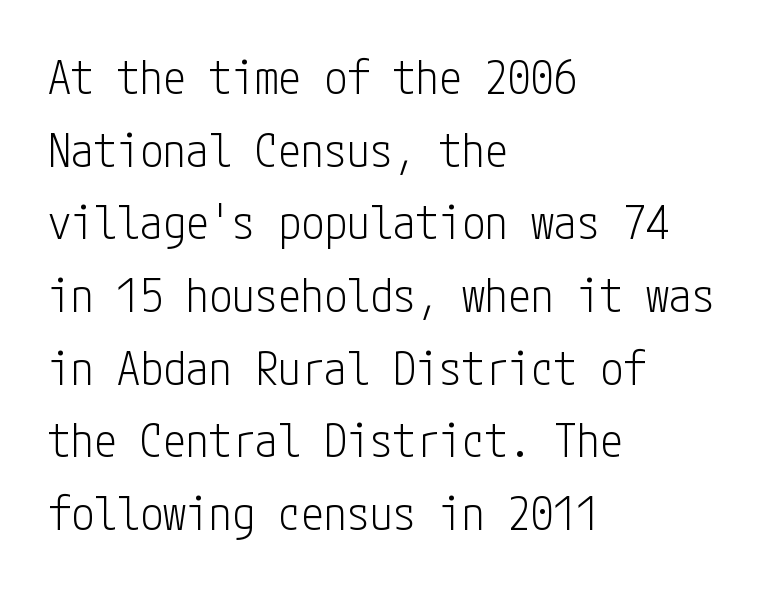
{"serif": "no", "italic": "no", "bold": "no", "weight": "light", "width": "condensed", "stroke_contrast": "low", "x_height": "medium", "underline": "no", "align": "left", "line_spacing": "normal", "line_spacing_ratio": 1.58, "letter_spacing": "normal", "letter_spacing_em": 0.0, "glyph_px": 46}
